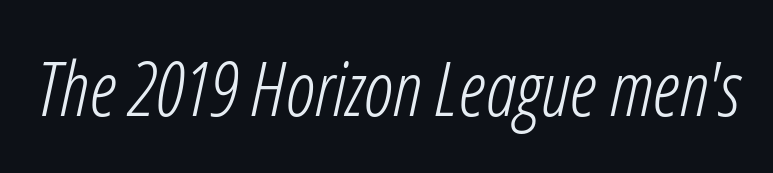
{"italic": "yes", "lean": "right", "slant_degrees": 12, "bold": "no", "weight": "light", "width": "condensed", "stroke_contrast": "low", "x_height": "medium", "monospaced": "no", "underline": "no", "letter_spacing": "normal", "letter_spacing_em": 0.0, "glyph_px": 76}
